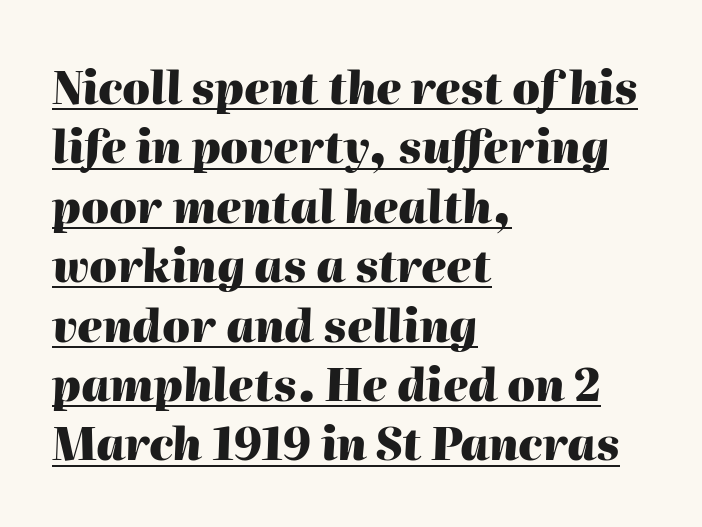
In terms of leading, this rendering sits right in the middle. Tracking here is standard; glyphs follow each other at the usual distance. The compositor pushed each line to the left boundary. The typography opts for an oblique posture over an upright one. The passage shown is typed in a proportional face where columns would drift. These lines carry a lot of weight — the face is fully bold.
